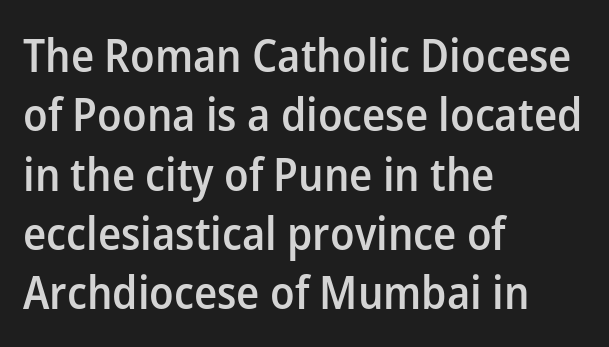
Upright lettering throughout. Glyph-to-glyph distance matches everyday printed text. What kind of face is this? One without serifs — a sans. If you measured baseline to baseline, you'd find a middling distance. Descender tails drop into unmarked territory. These lines are set flush left with a ragged right edge.
